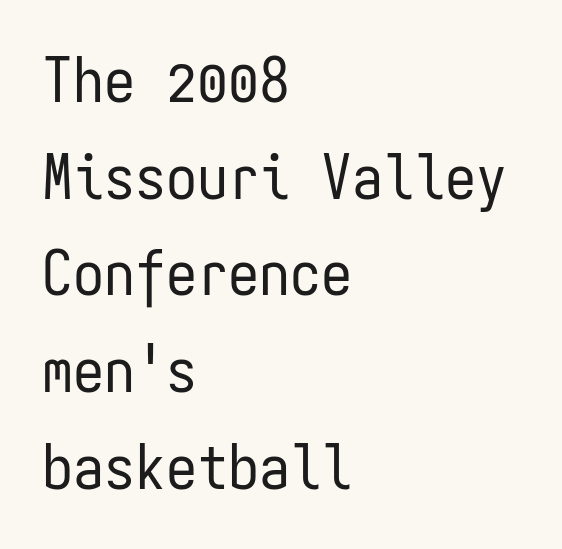
The image shows 62 px regular-weight, condensed sans-serif type, upright, monospaced; set left-aligned, normal line spacing (1.56x), normal letter spacing, not underlined; low stroke contrast and a medium x-height.
